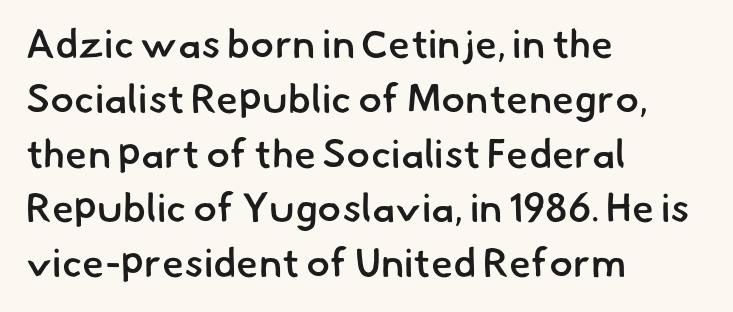
Q: Is the text bold? A: Semi-bold.
Q: Is the typeface a serif or a sans-serif typeface? A: Sans-serif.
Q: Is the text underlined? A: No.
Q: How is the paragraph aligned? A: Left-aligned.
Q: Is the spacing between letters normal or unusually wide? A: Normal.
Q: Is the spacing between lines tight, normal or loose? A: Normal.
Q: Width (condensed, normal, or wide)? A: Normal.
Q: Stroke contrast? A: Low.
Q: x-height? A: Small.
Q: Monospaced? A: No.
